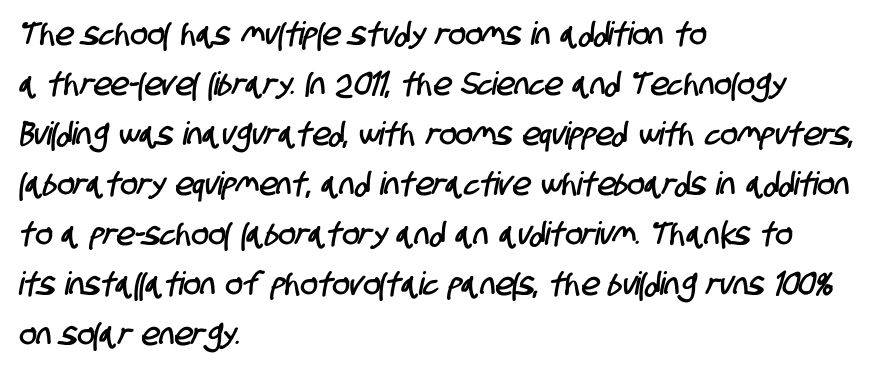
The image shows 32 px condensed sans-serif type; set left-aligned, normal line spacing (1.56x), normal letter spacing, not underlined; low stroke contrast and a large x-height.
